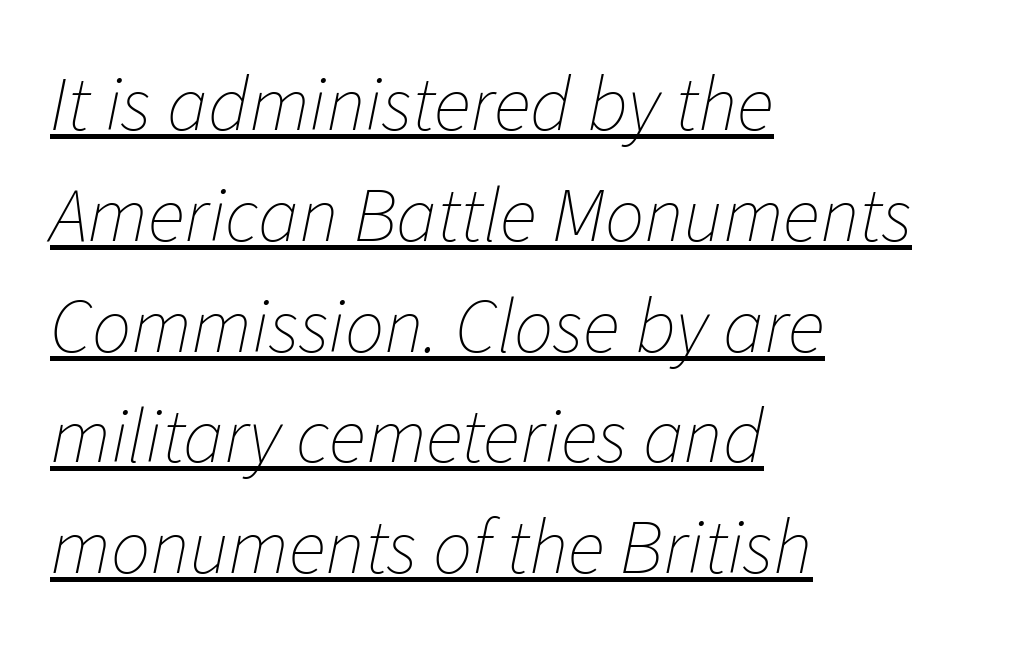
{"italic": "yes", "lean": "right", "slant_degrees": 11, "bold": "no", "weight": "thin", "width": "normal", "stroke_contrast": "low", "x_height": "medium", "monospaced": "no", "underline": "yes", "align": "left", "line_spacing": "normal", "line_spacing_ratio": 1.42, "letter_spacing": "normal", "letter_spacing_em": 0.0, "glyph_px": 78}
